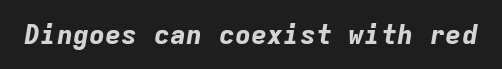
Q: Is the text bold? A: Yes.
Q: Is the text italic (slanted)? A: Yes, it leans right by about 9 degrees.
Q: Is the text underlined? A: No.
Q: Is the spacing between letters normal or unusually wide? A: Normal.
